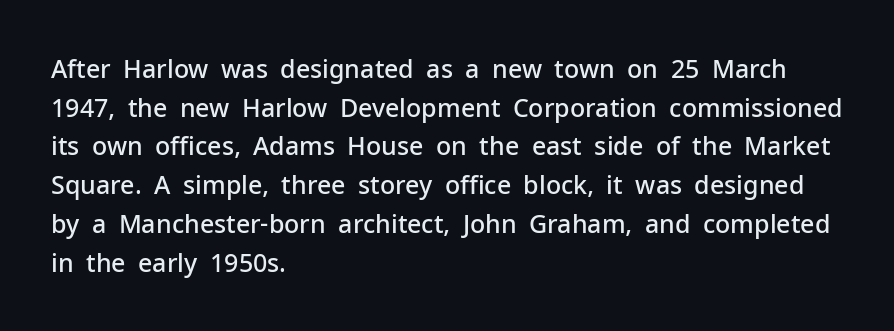
The image shows 25 px text type, upright; set left-aligned, normal line spacing (1.55x), normal letter spacing, not underlined.
